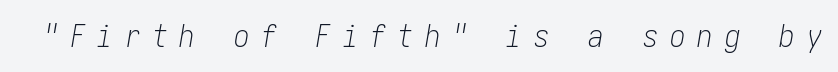
Q: Is the text bold? A: No.
Q: Is the text italic (slanted)? A: Yes, it leans right by about 10 degrees.
Q: Is the text underlined? A: No.
Q: Is the spacing between letters normal or unusually wide? A: Unusually wide.
Q: Width (condensed, normal, or wide)? A: Condensed.
Q: Stroke contrast? A: Low.
Q: x-height? A: Medium.
